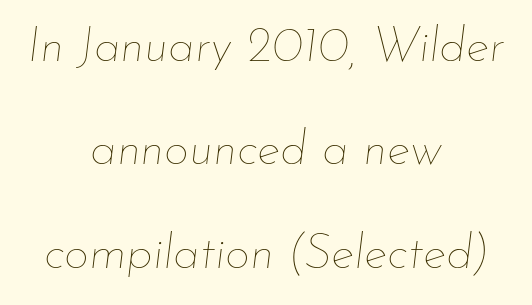
The image shows 49 px thin type, italic (leaning right); set centered, loose line spacing (2.11x), normal letter spacing, not underlined; low stroke contrast and a small x-height.
